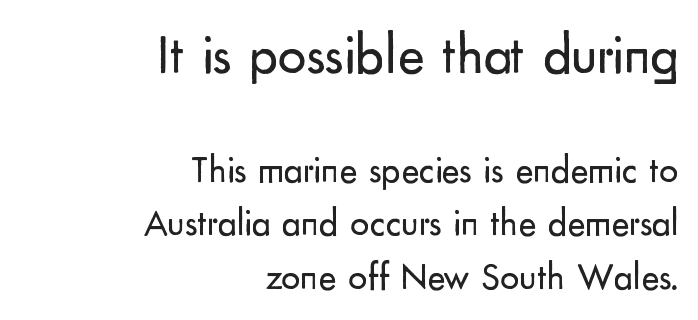
{"serif": "no", "italic": "no", "bold": "no", "weight": "regular", "width": "normal", "stroke_contrast": "low", "x_height": "small", "monospaced": "no", "underline": "no", "align": "right", "line_spacing": "normal", "line_spacing_ratio": 1.42, "letter_spacing": "normal", "letter_spacing_em": 0.0, "larger_block": "first", "size_ratio": 1.5, "glyph_px": 57}
